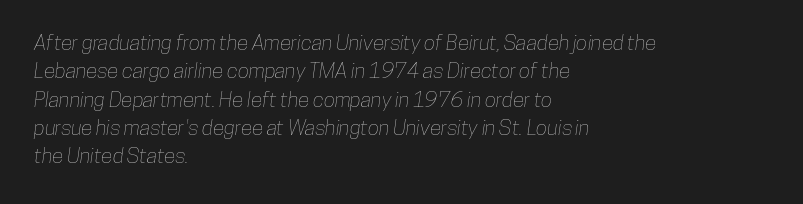
{"underline": "no", "align": "left", "line_spacing": "normal", "line_spacing_ratio": 1.35, "letter_spacing": "normal", "letter_spacing_em": 0.0, "glyph_px": 21}
